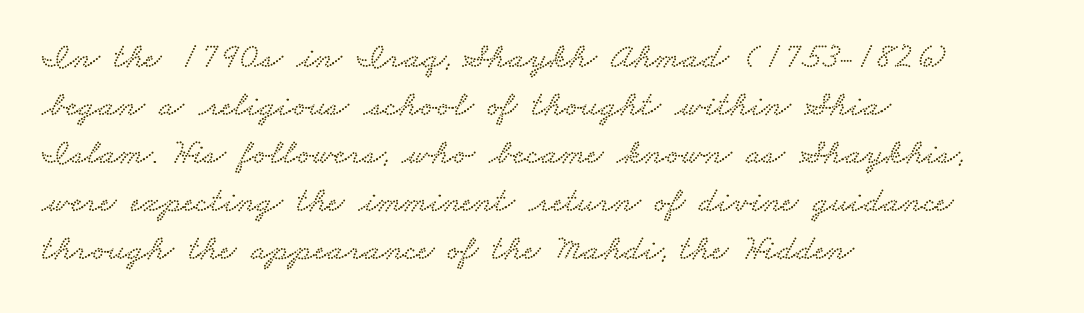
{"serif": "yes", "width": "wide", "stroke_contrast": "low", "x_height": "small", "monospaced": "no", "underline": "no", "align": "left", "line_spacing": "normal", "line_spacing_ratio": 1.33, "letter_spacing": "normal", "letter_spacing_em": 0.0, "glyph_px": 36}
